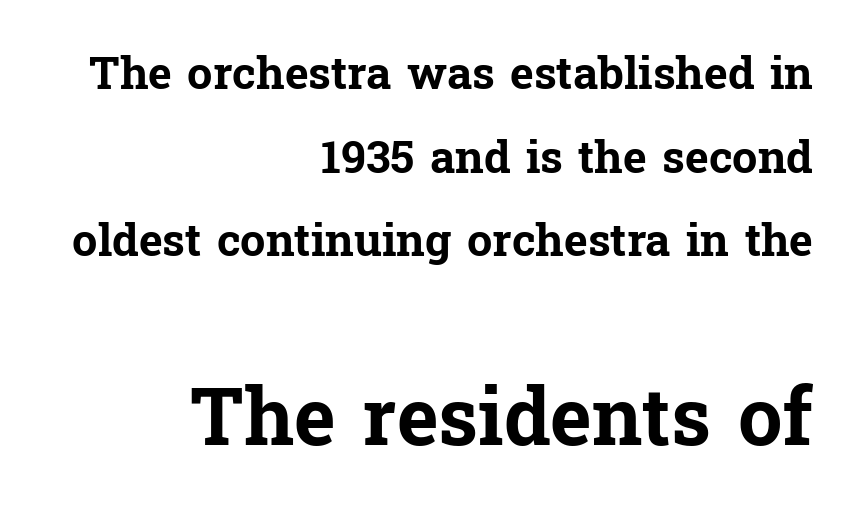
{"serif": "yes", "italic": "no", "bold": "yes", "weight": "bold", "width": "normal", "stroke_contrast": "low", "x_height": "medium", "monospaced": "no", "underline": "no", "align": "right", "line_spacing_ratio": 1.86, "letter_spacing": "normal", "letter_spacing_em": 0.0, "larger_block": "second", "size_ratio": 1.76, "glyph_px": 79}
